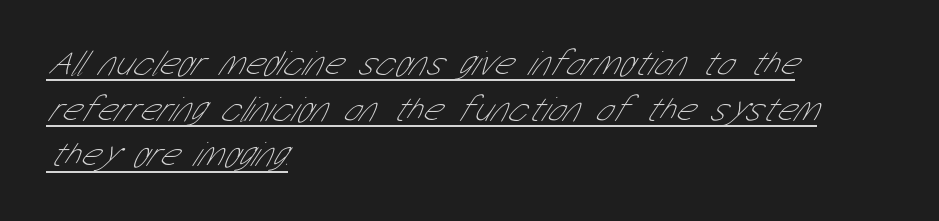
The glyphs are accompanied by a horizontal stroke just below them. Type style note: lacks serifs. Weight: in the light-to-regular range. The setting favours the left margin, as ordinary paragraphs usually do. There is no visible air inserted between adjacent glyphs. You could not count columns in this text — the font is proportionally spaced.
